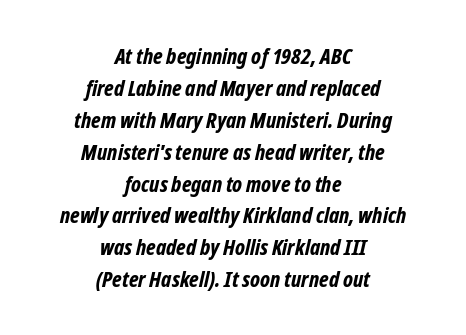
{"bold": "yes", "underline": "no", "align": "center", "line_spacing": "normal", "line_spacing_ratio": 1.45, "letter_spacing": "normal", "letter_spacing_em": 0.0, "glyph_px": 22}
